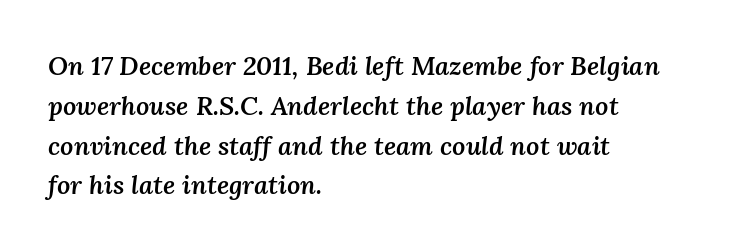
{"italic": "yes", "lean": "right", "slant_degrees": 3, "bold": "semi", "underline": "no", "align": "left", "line_spacing": "normal", "line_spacing_ratio": 1.53, "letter_spacing": "normal", "letter_spacing_em": 0.0, "glyph_px": 26}
